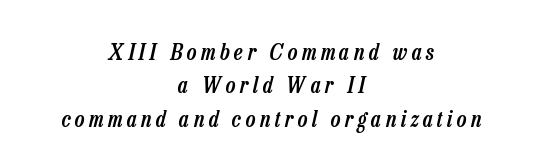
Q: Is the text bold? A: Semi-bold.
Q: Is the text italic (slanted)? A: Yes, it leans right by about 13 degrees.
Q: Is the text underlined? A: No.
Q: How is the paragraph aligned? A: Centered.
Q: Is the spacing between letters normal or unusually wide? A: Unusually wide.
Q: Is the spacing between lines tight, normal or loose? A: Normal.
